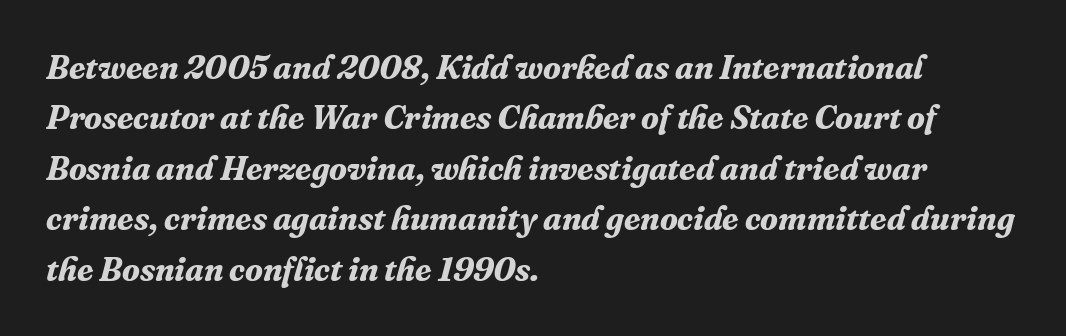
{"serif": "yes", "italic": "yes", "lean": "right", "slant_degrees": 16, "bold": "yes", "weight": "bold", "width": "normal", "stroke_contrast": "medium", "x_height": "medium", "monospaced": "no", "underline": "no", "align": "left", "line_spacing": "normal", "line_spacing_ratio": 1.53, "letter_spacing": "normal", "letter_spacing_em": 0.0, "glyph_px": 33}
